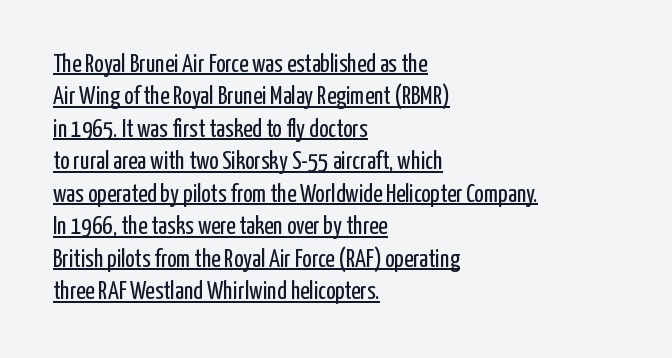
Weight class: somewhere from thin through regular. The passage shown stacks its lines at a standard gap. Casual observation: everything's shoved over to the left. Quick note: not italic, upright.
